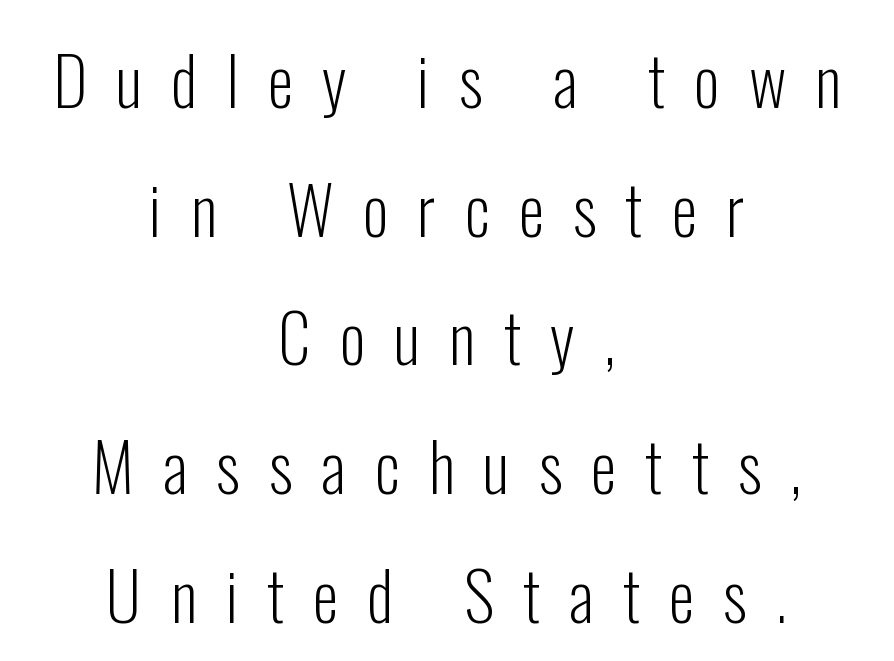
Q: Is the text bold? A: No.
Q: Is the text italic (slanted)? A: No, it is upright.
Q: Is the typeface a serif or a sans-serif typeface? A: Sans-serif.
Q: Is the text underlined? A: No.
Q: How is the paragraph aligned? A: Centered.
Q: Is the spacing between letters normal or unusually wide? A: Unusually wide.
Q: Is the spacing between lines tight, normal or loose? A: Loose.
Q: Width (condensed, normal, or wide)? A: Condensed.
Q: Stroke contrast? A: Low.
Q: x-height? A: Medium.
Q: Monospaced? A: No.
